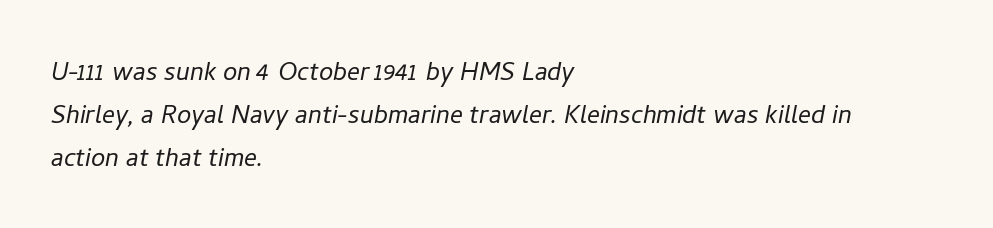
{"italic": "yes", "lean": "right", "slant_degrees": 11, "bold": "no", "weight": "light", "width": "normal", "stroke_contrast": "low", "x_height": "medium", "monospaced": "no", "underline": "no", "align": "left", "line_spacing": "normal", "line_spacing_ratio": 1.35, "letter_spacing": "normal", "letter_spacing_em": 0.0, "glyph_px": 32}
